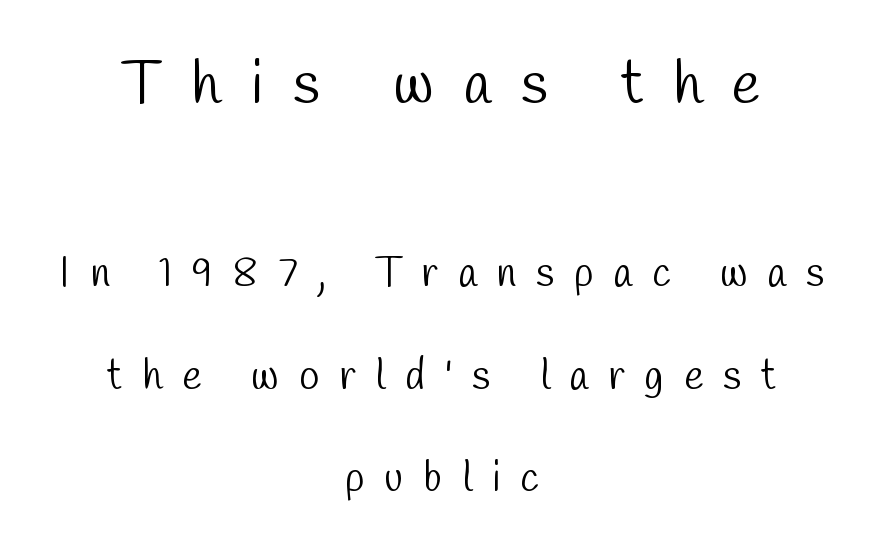
Q: Is the text bold? A: No.
Q: Is the typeface a serif or a sans-serif typeface? A: Sans-serif.
Q: Is the text underlined? A: No.
Q: How is the paragraph aligned? A: Centered.
Q: Is the spacing between letters normal or unusually wide? A: Unusually wide.
Q: Is the spacing between lines tight, normal or loose? A: Loose.
Q: Which block of text is set in a larger size, the first (top) or the second (bottom)? A: The first (top) one.
Q: Width (condensed, normal, or wide)? A: Condensed.
Q: Stroke contrast? A: Low.
Q: x-height? A: Medium.
Q: Monospaced? A: No.
